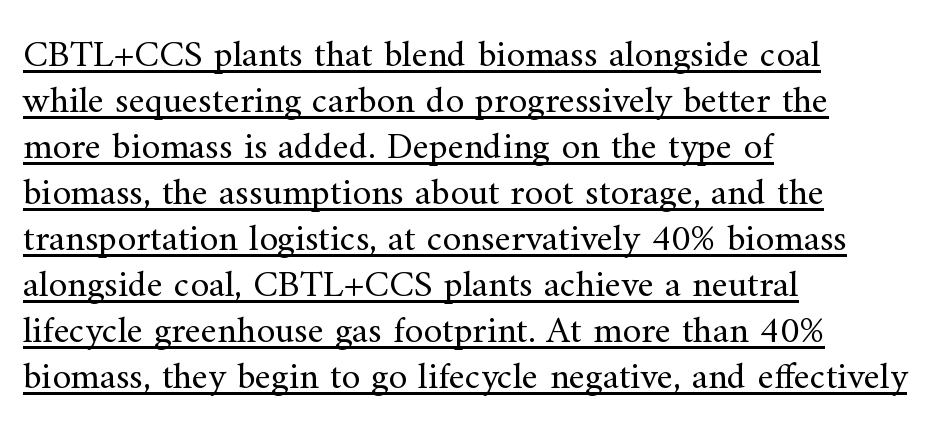
Q: Is the text bold? A: No.
Q: Is the text italic (slanted)? A: No, it is upright.
Q: Is the typeface a serif or a sans-serif typeface? A: Serif.
Q: Is the text underlined? A: Yes.
Q: How is the paragraph aligned? A: Left-aligned.
Q: Is the spacing between letters normal or unusually wide? A: Normal.
Q: Width (condensed, normal, or wide)? A: Normal.
Q: Stroke contrast? A: Medium.
Q: x-height? A: Small.
Q: Monospaced? A: No.
